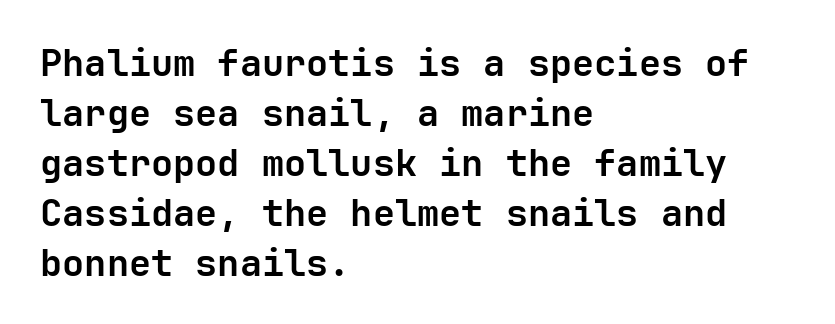
Reading down the column, the eye jumps a familiar distance to each next line. On the weight axis this lands at bold, roughly 700. This is the regular roman posture of the typeface. Does the type have serifs? No, each stem ends abruptly.
